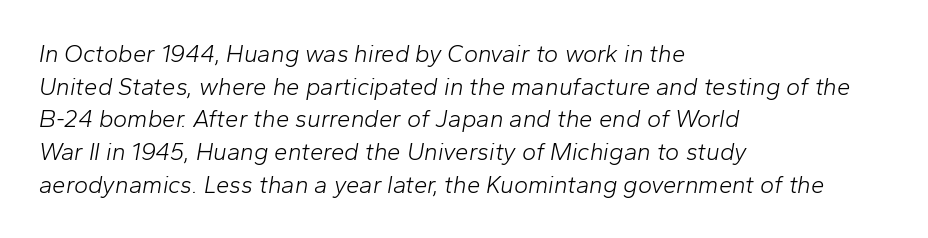
Q: Is the text bold? A: No.
Q: Is the text italic (slanted)? A: Yes, it leans right by about 10 degrees.
Q: Is the text underlined? A: No.
Q: How is the paragraph aligned? A: Left-aligned.
Q: Is the spacing between letters normal or unusually wide? A: Normal.
Q: Is the spacing between lines tight, normal or loose? A: Normal.
